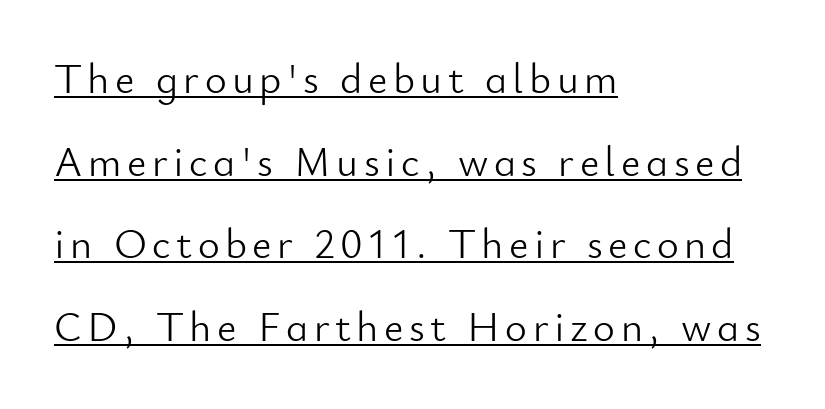
The image shows 42 px light sans-serif type, upright; set left-aligned, loose line spacing (1.97x), underlined; low stroke contrast and a small x-height.
